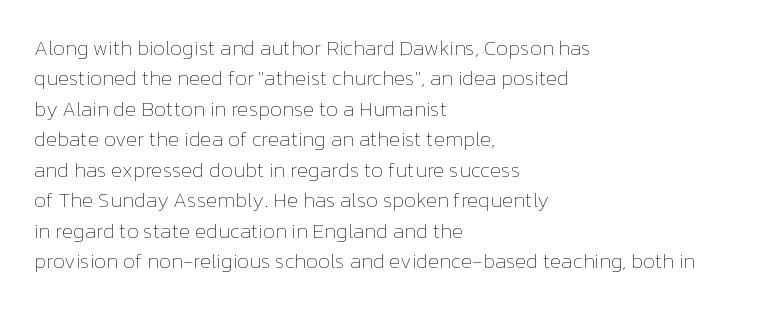
Q: Is the text bold? A: No.
Q: Is the text italic (slanted)? A: No, it is upright.
Q: Is the text underlined? A: No.
Q: How is the paragraph aligned? A: Left-aligned.
Q: Is the spacing between letters normal or unusually wide? A: Normal.
Q: Is the spacing between lines tight, normal or loose? A: Normal.
